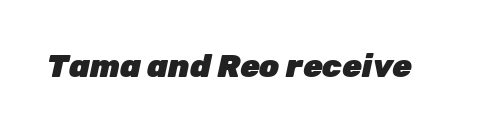
{"italic": "yes", "lean": "right", "slant_degrees": 12, "bold": "yes", "weight": "heavy", "width": "normal", "stroke_contrast": "low", "x_height": "medium", "monospaced": "no", "underline": "no", "letter_spacing": "normal", "letter_spacing_em": 0.0, "glyph_px": 32}
